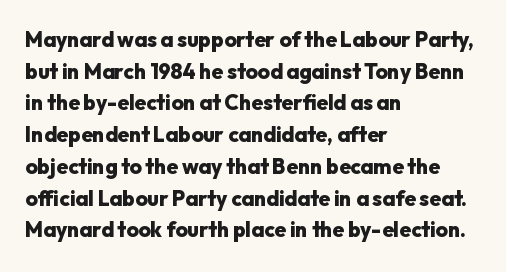
{"italic": "no", "bold": "yes", "underline": "no", "align": "left", "line_spacing": "normal", "line_spacing_ratio": 1.51, "letter_spacing": "normal", "letter_spacing_em": 0.0, "glyph_px": 21}
